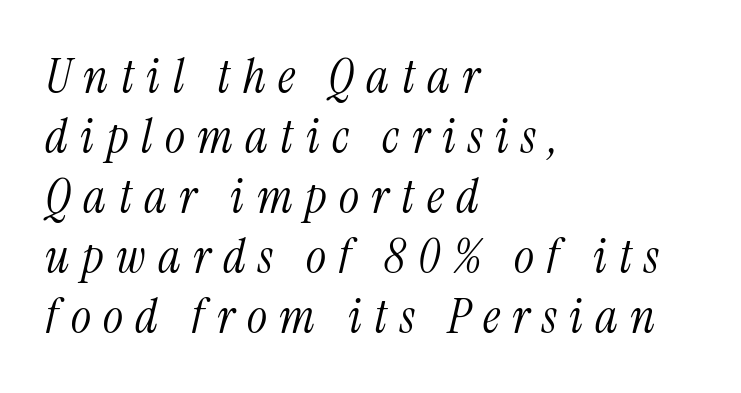
{"serif": "yes", "italic": "yes", "lean": "right", "slant_degrees": 13, "bold": "no", "weight": "light", "width": "condensed", "stroke_contrast": "medium", "x_height": "medium", "monospaced": "no", "underline": "no", "align": "left", "line_spacing": "normal", "line_spacing_ratio": 1.25, "letter_spacing": "wide", "letter_spacing_em": 0.26, "glyph_px": 48}
